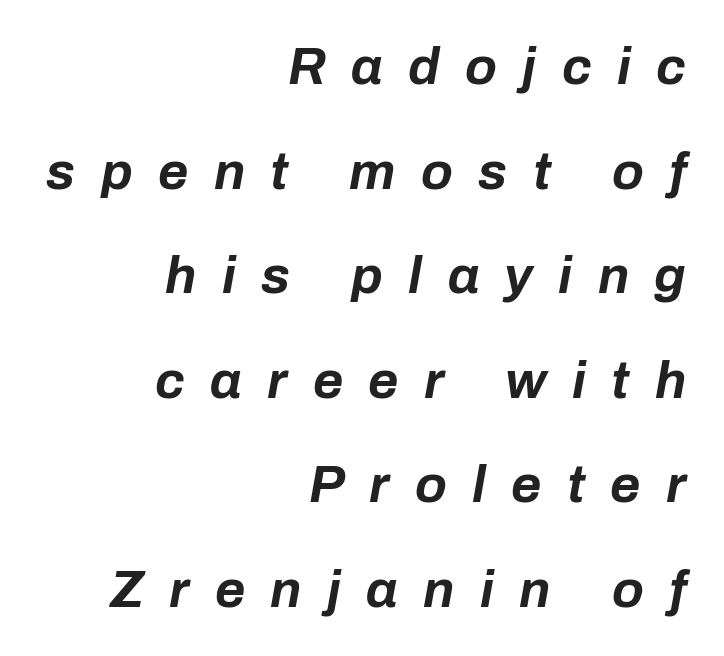
Q: Is the text bold? A: Yes.
Q: Is the text italic (slanted)? A: Yes, it leans right by about 10 degrees.
Q: Is the text underlined? A: No.
Q: How is the paragraph aligned? A: Right-aligned.
Q: Is the spacing between letters normal or unusually wide? A: Unusually wide.
Q: Is the spacing between lines tight, normal or loose? A: Loose.
Q: Width (condensed, normal, or wide)? A: Normal.
Q: Stroke contrast? A: Low.
Q: x-height? A: Medium.
Q: Monospaced? A: No.
